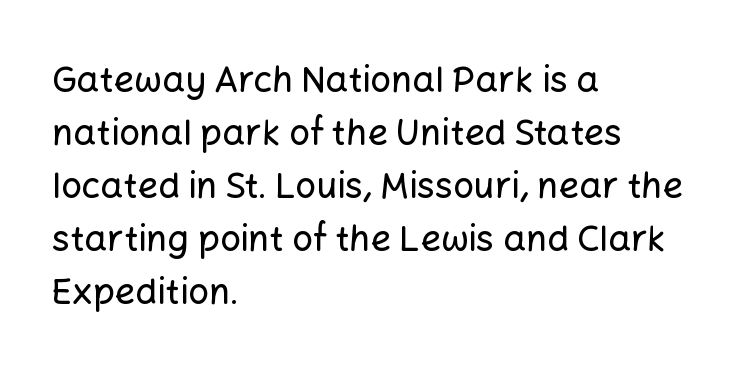
{"serif": "no", "italic": "no", "width": "normal", "stroke_contrast": "low", "x_height": "medium", "monospaced": "no", "underline": "no", "align": "left", "line_spacing": "normal", "line_spacing_ratio": 1.47, "letter_spacing": "normal", "letter_spacing_em": 0.0, "glyph_px": 36}
